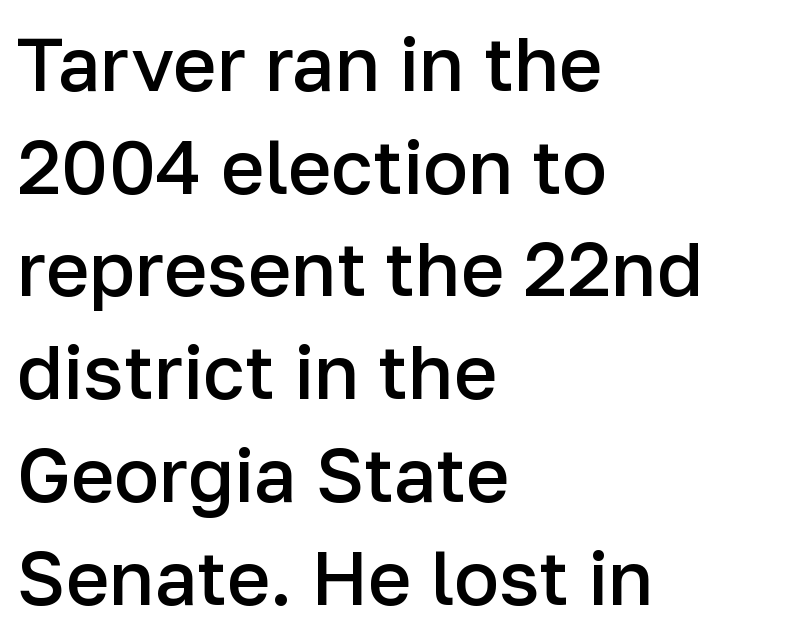
The image shows 75 px semibold sans-serif type, upright; set left-aligned, normal line spacing (1.37x), normal letter spacing, not underlined; low stroke contrast and a medium x-height.
